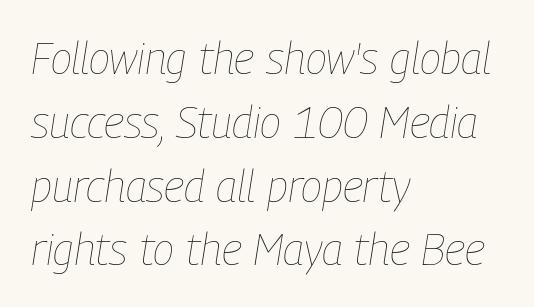
The image shows 44 px thin, condensed type, italic (leaning right); set left-aligned, normal line spacing (1.45x), normal letter spacing, not underlined; low stroke contrast and a medium x-height.
